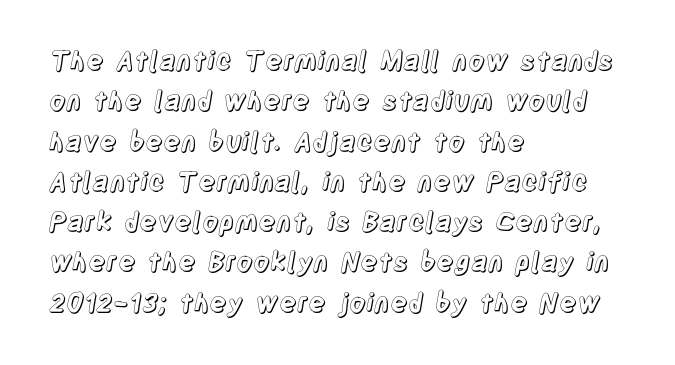
{"underline": "no", "align": "left", "line_spacing": "normal", "line_spacing_ratio": 1.55, "letter_spacing": "normal", "letter_spacing_em": 0.0, "glyph_px": 26}
